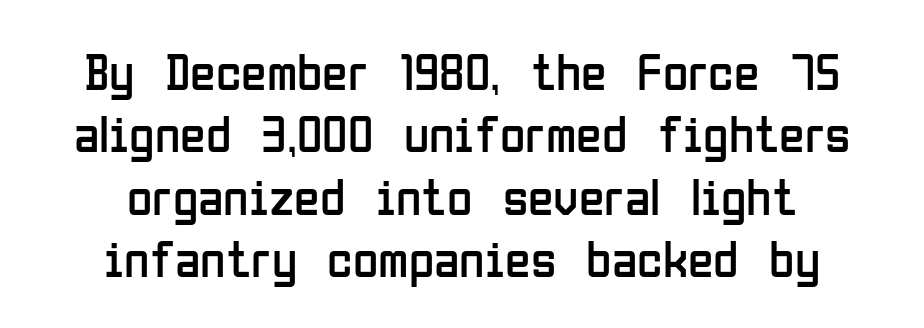
{"serif": "no", "italic": "no", "bold": "no", "weight": "regular", "width": "condensed", "stroke_contrast": "low", "x_height": "medium", "monospaced": "no", "underline": "no", "align": "center", "line_spacing_ratio": 1.2, "letter_spacing": "normal", "letter_spacing_em": 0.0, "glyph_px": 52}
